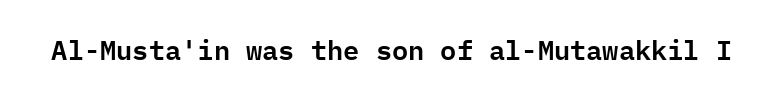
This rendering leaves character spacing at its baseline value. Has an underline been added? It has not. No italicization has been applied; the sample stays upright.
